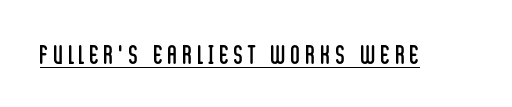
The image shows 26 px text type, upright; set unusually wide letter spacing (+0.21 em), underlined.
